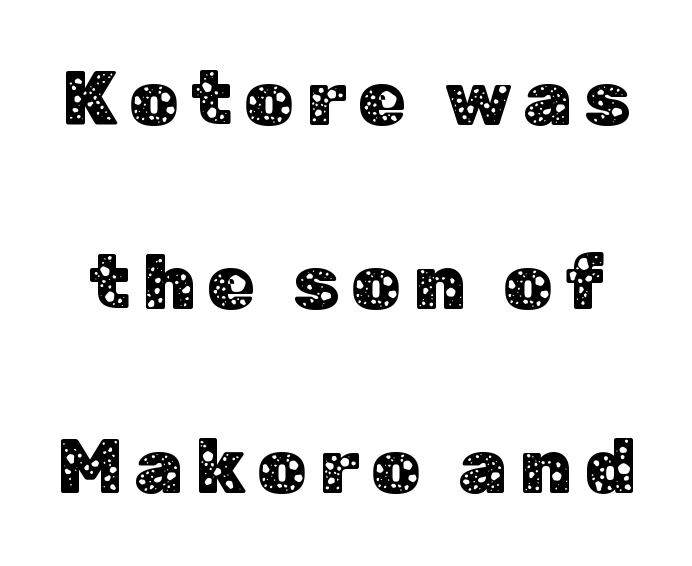
The image shows 78 px sans-serif type, upright; set loose line spacing (2.36x), not underlined; low stroke contrast and a medium x-height.
